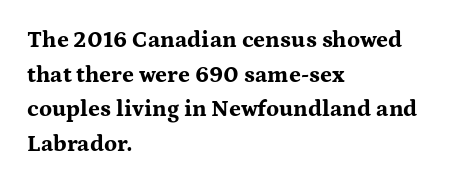
The image shows 23 px bold type, upright; set left-aligned, normal line spacing (1.51x), normal letter spacing, not underlined.
